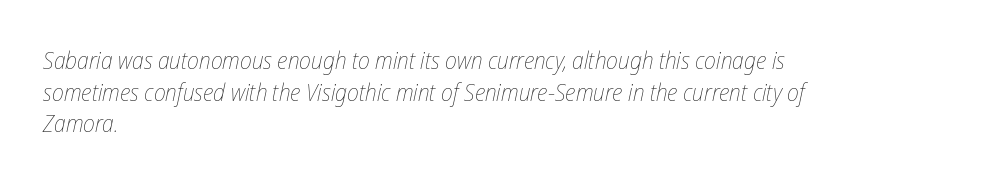
Caption: multi-line text, flush left, ragged right. Does the leading feel generous? No, just average. Here the glyphs are tracked normally, forming tight word shapes. The lettering tilts uniformly, giving the passage an italic look. Words float on clear page, feet unadorned.
